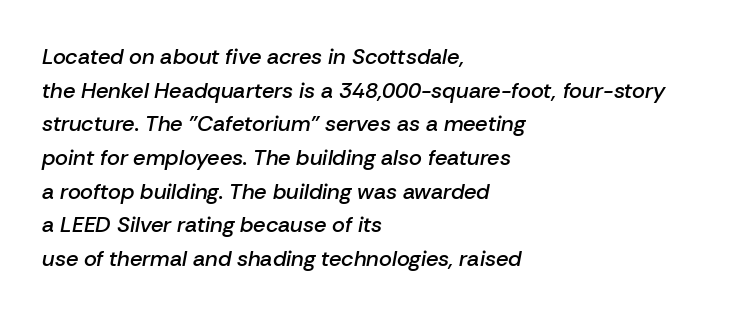
The image shows 22 px text type, italic (leaning right); set left-aligned, normal line spacing (1.53x), normal letter spacing, not underlined.
